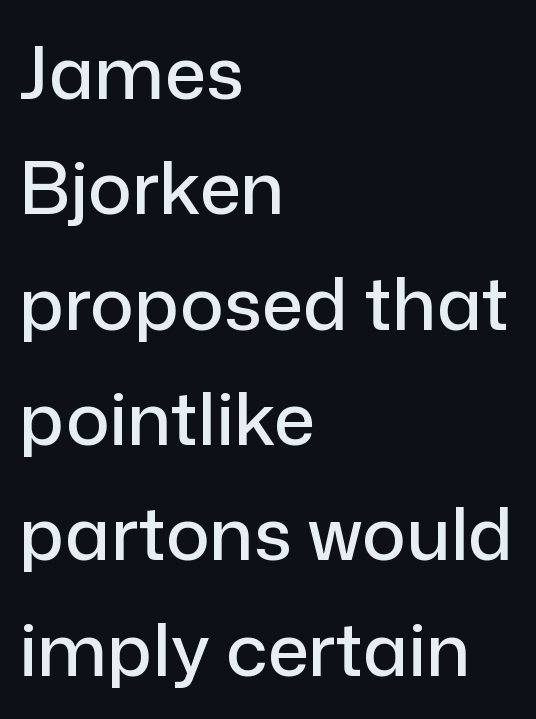
{"serif": "no", "italic": "no", "width": "normal", "stroke_contrast": "low", "x_height": "medium", "monospaced": "no", "underline": "no", "align": "left", "line_spacing": "normal", "line_spacing_ratio": 1.58, "letter_spacing": "normal", "letter_spacing_em": 0.0, "glyph_px": 73}
